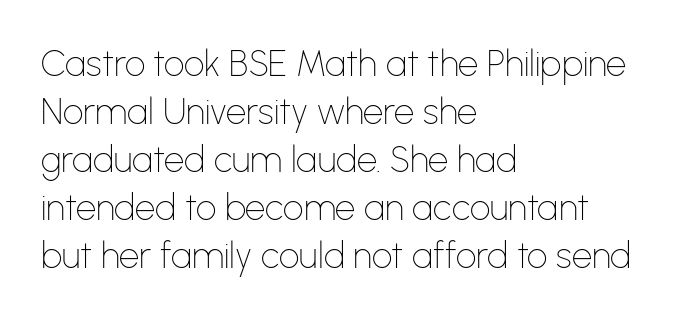
{"serif": "no", "italic": "no", "bold": "no", "weight": "thin", "width": "normal", "stroke_contrast": "low", "x_height": "medium", "monospaced": "no", "underline": "no", "align": "left", "line_spacing": "normal", "line_spacing_ratio": 1.33, "letter_spacing": "normal", "letter_spacing_em": 0.0, "glyph_px": 36}
